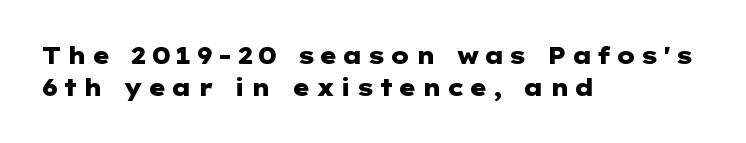
A dark, heavy texture on the line: the type is bold. Check the space under the baseline: it is left empty. The text block is weighted toward the left margin, trailing off unevenly rightward. Glyph-to-glyph distance is far greater than everyday printed text. What's the leading like? Ordinary, nothing unusual.
